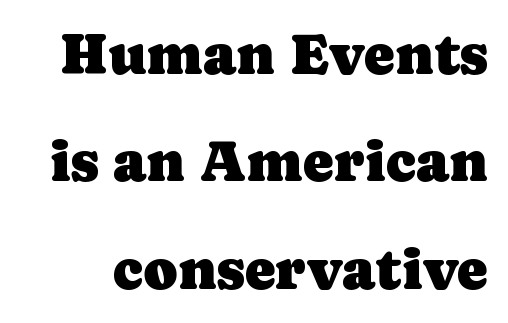
Look at the bottom of the vertical strokes: they flare into serifs here. A typesetter would mark this as roman, not italic. There is no visible air inserted between adjacent glyphs. Looks like regular typesetting: each glyph gets only the width it needs.
